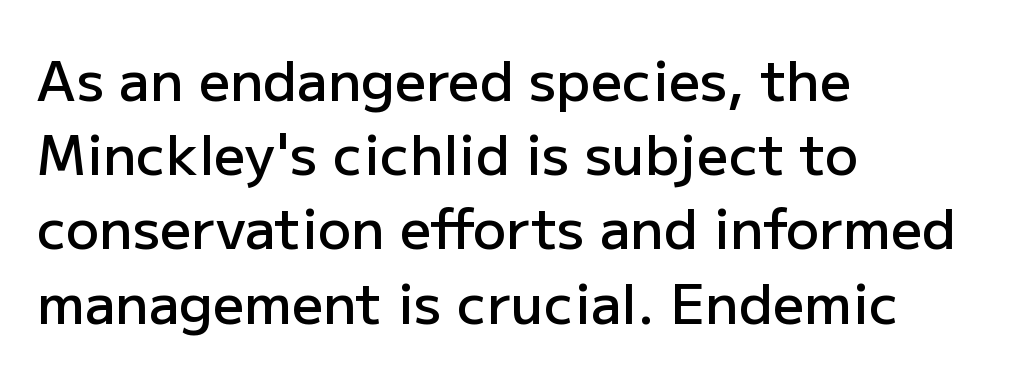
{"serif": "no", "italic": "no", "bold": "semi", "weight": "semibold", "width": "normal", "stroke_contrast": "low", "x_height": "medium", "monospaced": "no", "underline": "no", "align": "left", "line_spacing": "normal", "line_spacing_ratio": 1.35, "letter_spacing": "normal", "letter_spacing_em": 0.0, "glyph_px": 55}
